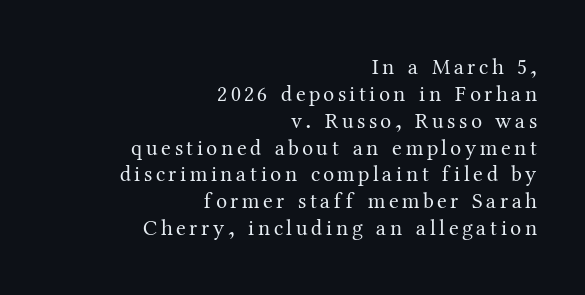
The strip under each line holds only bare page. Each line ends at the same right margin while the left side varies. Is the type heavy? It reads as light-to-regular instead. In terms of posture, this sample is upright.
